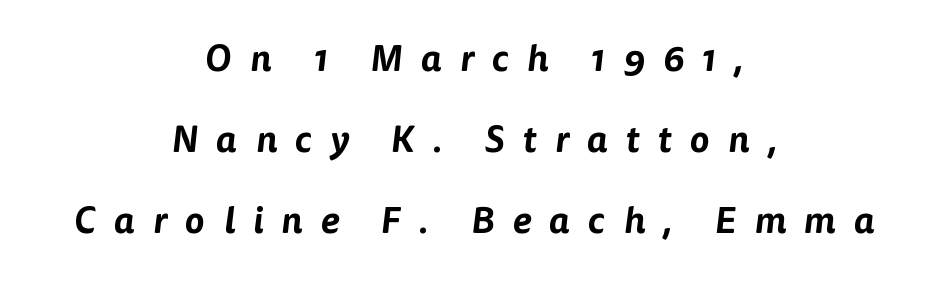
{"serif": "no", "width": "normal", "stroke_contrast": "low", "x_height": "medium", "monospaced": "no", "underline": "no", "align": "center", "line_spacing": "loose", "line_spacing_ratio": 2.19, "letter_spacing": "wide", "letter_spacing_em": 0.49, "glyph_px": 37}
